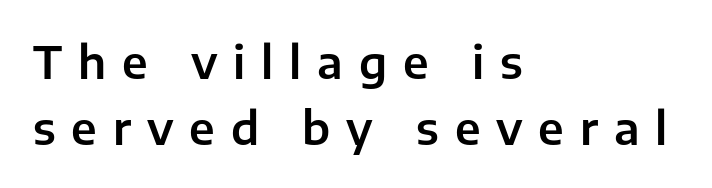
{"serif": "no", "italic": "no", "width": "normal", "stroke_contrast": "low", "x_height": "medium", "monospaced": "no", "underline": "no", "align": "left", "line_spacing": "normal", "line_spacing_ratio": 1.5, "letter_spacing": "wide", "letter_spacing_em": 0.36, "glyph_px": 44}
